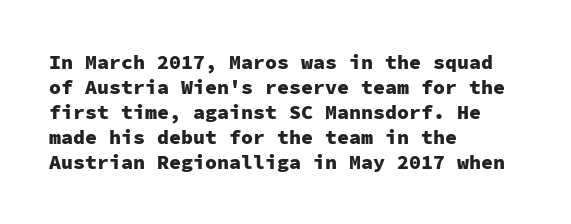
{"italic": "no", "bold": "yes", "underline": "no", "align": "left", "line_spacing": "normal", "line_spacing_ratio": 1.25, "letter_spacing": "normal", "letter_spacing_em": 0.0, "glyph_px": 20}
